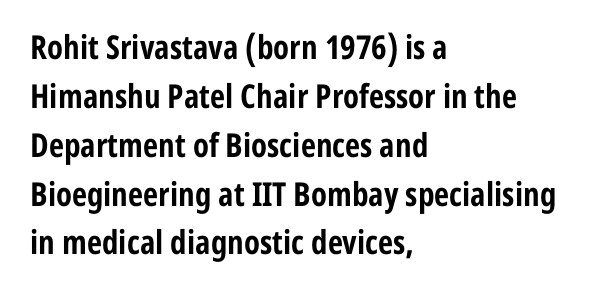
Q: Is the text bold? A: Yes.
Q: Is the text italic (slanted)? A: No, it is upright.
Q: Is the typeface a serif or a sans-serif typeface? A: Sans-serif.
Q: Is the text underlined? A: No.
Q: How is the paragraph aligned? A: Left-aligned.
Q: Is the spacing between letters normal or unusually wide? A: Normal.
Q: Is the spacing between lines tight, normal or loose? A: Normal.
Q: Width (condensed, normal, or wide)? A: Condensed.
Q: Stroke contrast? A: Low.
Q: x-height? A: Medium.
Q: Monospaced? A: No.
